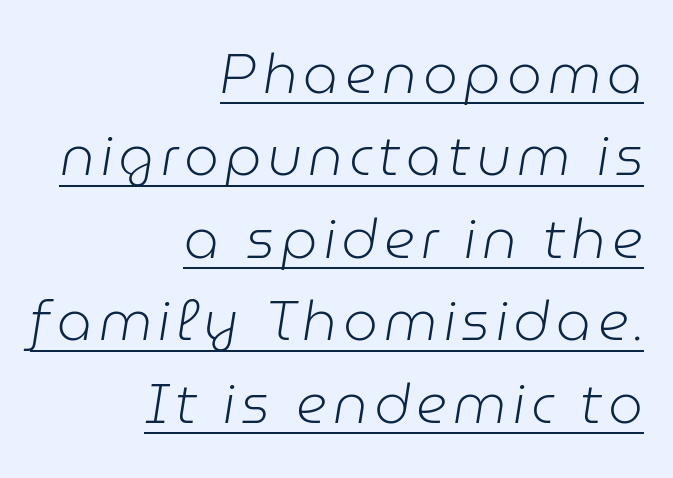
An italicized treatment has been applied to the whole sample. Regarding leading, the lines here are spaced in the standard way. The sample's only ornament is a line tracing under the words. Typeset ragged left — the right edge is the straight one. Weight class: somewhere from thin through regular.
